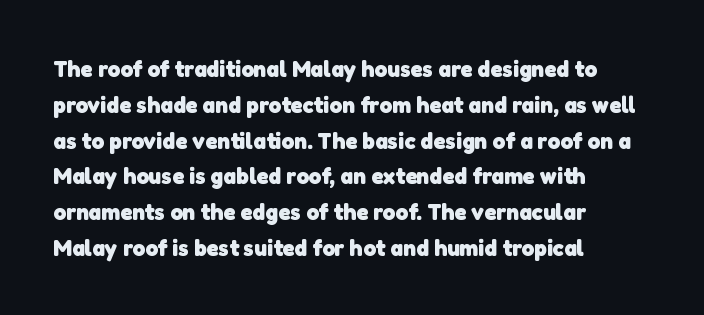
Q: Is the text bold? A: Yes.
Q: Is the text underlined? A: No.
Q: How is the paragraph aligned? A: Left-aligned.
Q: Is the spacing between letters normal or unusually wide? A: Normal.
Q: Is the spacing between lines tight, normal or loose? A: Normal.
